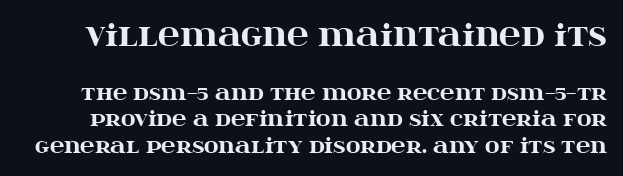
Q: Is the text bold? A: Yes.
Q: Is the text italic (slanted)? A: No, it is upright.
Q: Is the typeface a serif or a sans-serif typeface? A: Serif.
Q: Is the text underlined? A: No.
Q: Is the spacing between letters normal or unusually wide? A: Normal.
Q: Is the spacing between lines tight, normal or loose? A: Normal.
Q: Which block of text is set in a larger size, the first (top) or the second (bottom)? A: The first (top) one.
Q: Width (condensed, normal, or wide)? A: Wide.
Q: Stroke contrast? A: High.
Q: x-height? A: Large.
Q: Monospaced? A: No.
